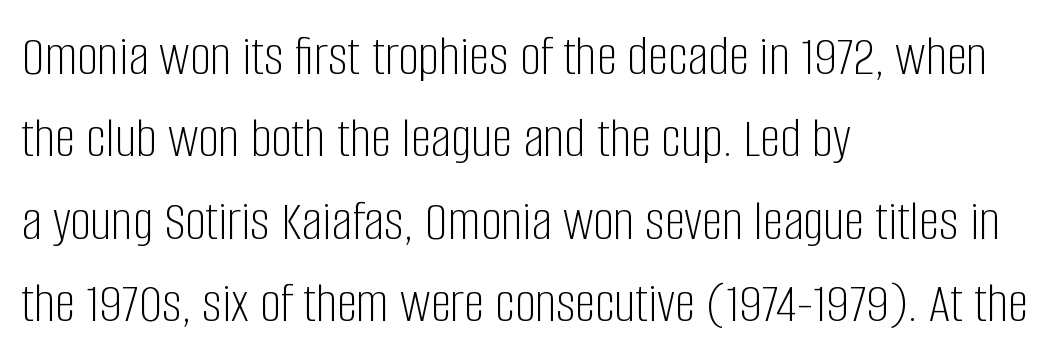
The paragraph has a hard left edge and a soft right edge. The typeface chosen for these lines omits serifs. Note the varied advance widths — an 'i' is clearly narrower than an 'm'. No extra ink here — the face is not bold. The lettering stays uniformly vertical, giving the passage a roman look. These lines keep a tight, regular rhythm from letter to letter.
